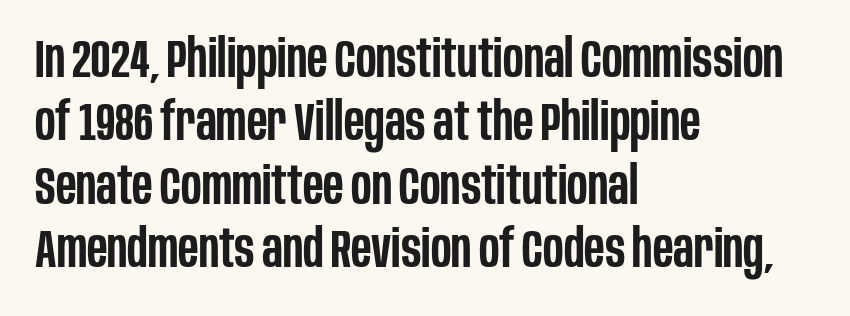
Nope, not italic — everything's standing straight. The passage shown has conventional tracking throughout. The letters advance in unequal steps, a hallmark of proportional type. This sample is left-justified, so line endings fall wherever the words run out. The designer went with a sans here, leaving each stem footless. Words float on clear page, feet unadorned.
